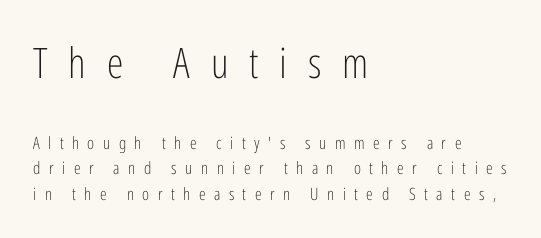
The image shows 42 px light, condensed sans-serif type, upright; set left-aligned, normal line spacing (1.5x), unusually wide letter spacing (+0.5 em), not underlined; the first (top) block is 2.47x larger; low stroke contrast and a medium x-height.
